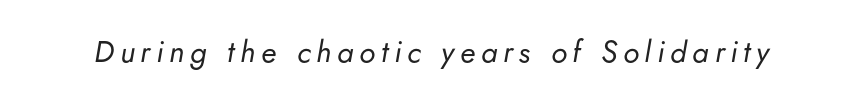
{"italic": "yes", "lean": "right", "slant_degrees": 5, "bold": "no", "weight": "regular", "width": "normal", "stroke_contrast": "low", "x_height": "small", "monospaced": "no", "underline": "no", "glyph_px": 30}
